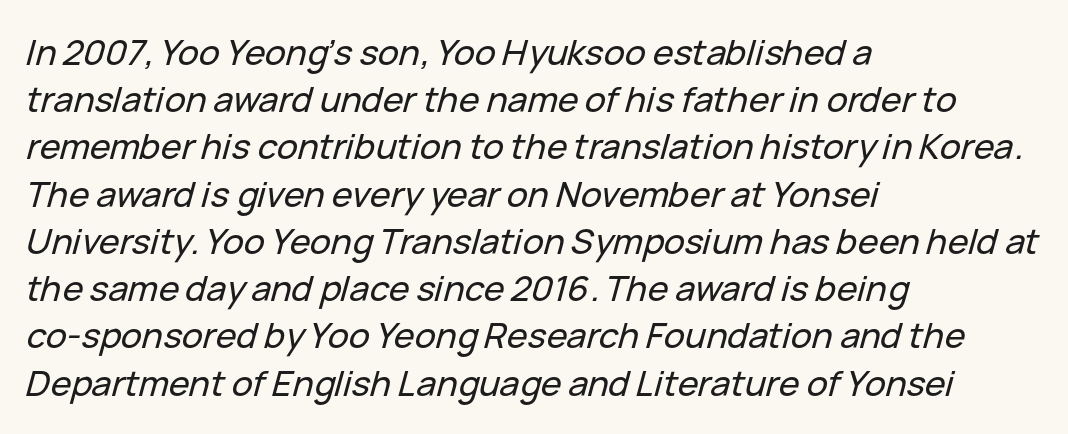
The image shows 35 px text type, italic (leaning right); set left-aligned, normal line spacing (1.35x), normal letter spacing, not underlined; low stroke contrast and a medium x-height.
